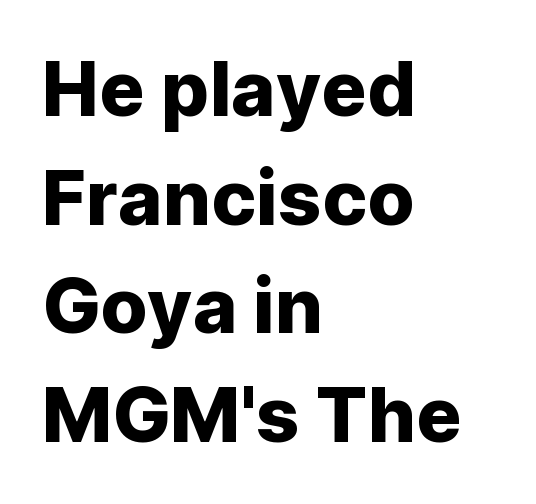
Q: Is the text italic (slanted)? A: No, it is upright.
Q: Is the typeface a serif or a sans-serif typeface? A: Sans-serif.
Q: Is the text underlined? A: No.
Q: How is the paragraph aligned? A: Left-aligned.
Q: Is the spacing between letters normal or unusually wide? A: Normal.
Q: Is the spacing between lines tight, normal or loose? A: Normal.
Q: Width (condensed, normal, or wide)? A: Normal.
Q: Stroke contrast? A: Low.
Q: x-height? A: Medium.
Q: Monospaced? A: No.
